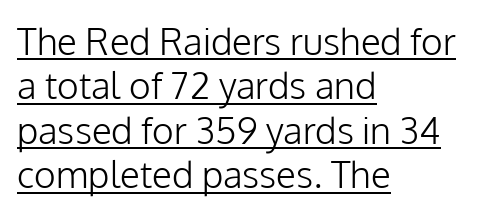
{"serif": "no", "italic": "no", "bold": "no", "weight": "light", "width": "normal", "stroke_contrast": "low", "x_height": "medium", "monospaced": "no", "underline": "yes", "align": "left", "line_spacing_ratio": 1.2, "letter_spacing": "normal", "letter_spacing_em": 0.0, "glyph_px": 37}
